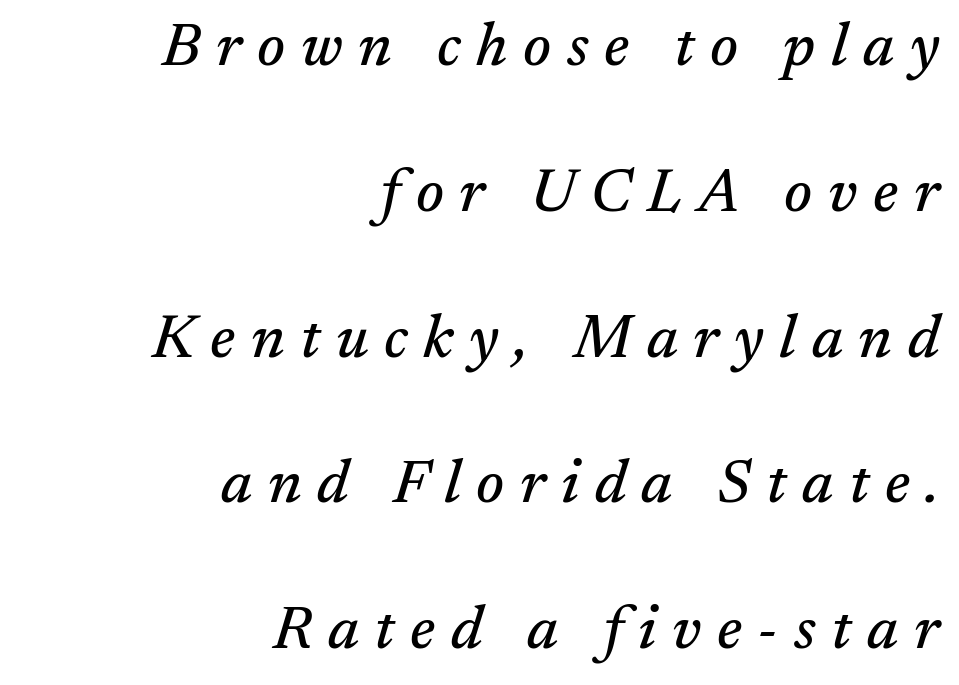
The image shows 60 px serif type, italic (leaning right); set right-aligned, loose line spacing (2.43x), unusually wide letter spacing (+0.26 em), not underlined; medium stroke contrast and a medium x-height.
